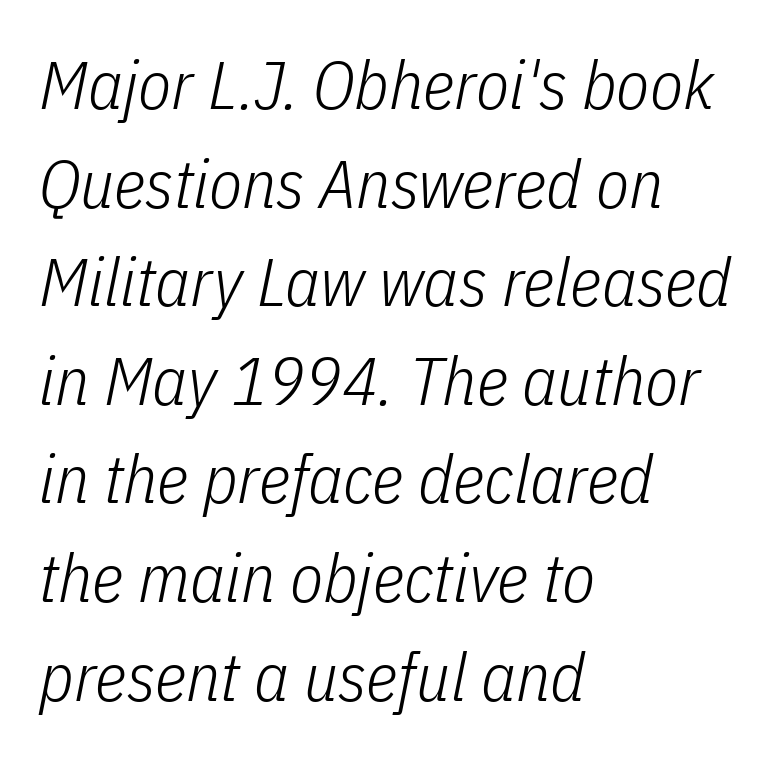
Each letter keeps its own natural width here, so spacing adapts to shape. Reading down the block, your eye returns to a fixed left position each line. Nobody drew a line under any word here. Posture: slanted. The rendering uses a moderate line-height, typical for paragraphs.
